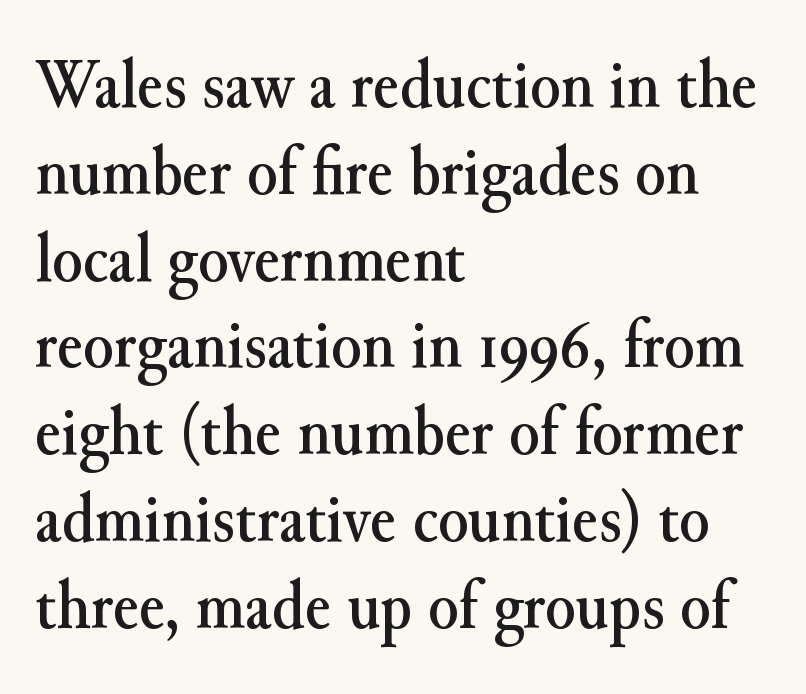
The image shows 70 px serif type, upright; set left-aligned, line spacing 1.24x, normal letter spacing, not underlined; medium stroke contrast and a small x-height.
